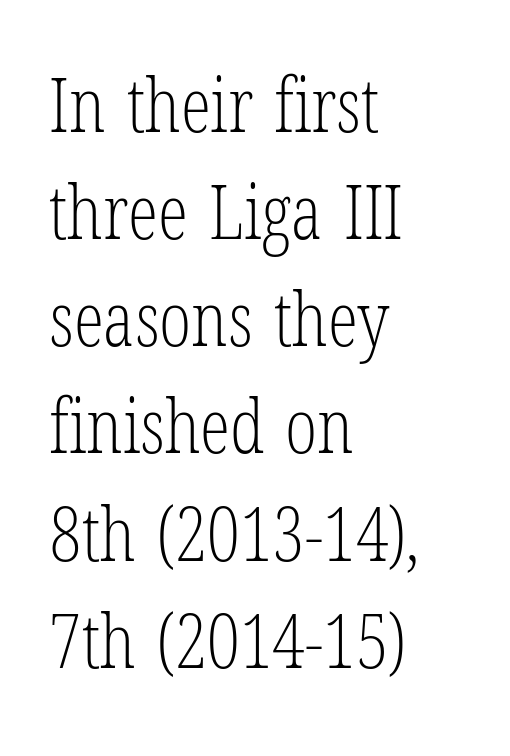
The image shows 76 px light, condensed serif type, upright; set left-aligned, normal line spacing (1.41x), normal letter spacing, not underlined; low stroke contrast and a medium x-height.
